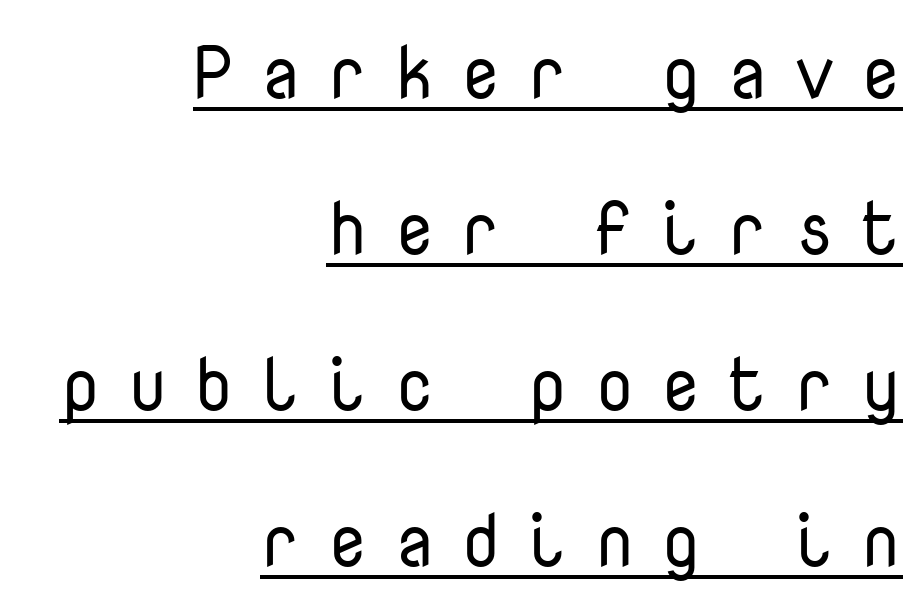
The image shows 74 px regular-weight sans-serif type, upright, monospaced; set right-aligned, loose line spacing (2.11x), unusually wide letter spacing (+0.34 em), underlined; low stroke contrast and a medium x-height.
